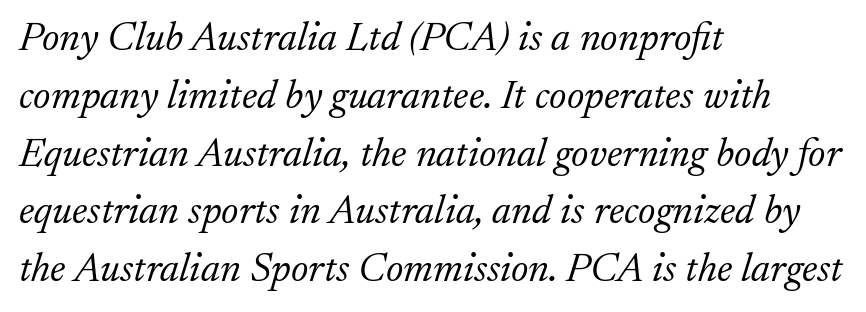
{"serif": "yes", "italic": "yes", "lean": "right", "slant_degrees": 17, "bold": "no", "weight": "light", "width": "normal", "stroke_contrast": "low", "x_height": "small", "monospaced": "no", "underline": "no", "align": "left", "line_spacing": "normal", "line_spacing_ratio": 1.41, "letter_spacing": "normal", "letter_spacing_em": 0.0, "glyph_px": 41}
